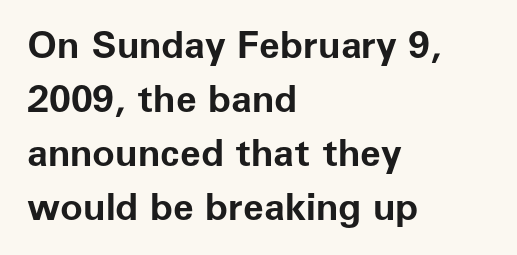
The image shows 38 px bold sans-serif type, upright; set left-aligned, normal line spacing (1.42x), normal letter spacing, not underlined; low stroke contrast and a medium x-height.
